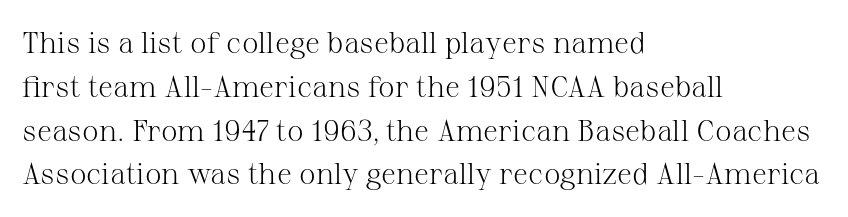
Q: Is the text bold? A: No.
Q: Is the text italic (slanted)? A: No, it is upright.
Q: Is the typeface a serif or a sans-serif typeface? A: Serif.
Q: Is the text underlined? A: No.
Q: How is the paragraph aligned? A: Left-aligned.
Q: Is the spacing between letters normal or unusually wide? A: Normal.
Q: Is the spacing between lines tight, normal or loose? A: Normal.
Q: Width (condensed, normal, or wide)? A: Normal.
Q: Stroke contrast? A: Medium.
Q: x-height? A: Medium.
Q: Monospaced? A: No.
